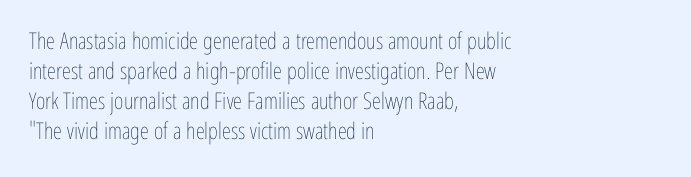
Q: Is the text bold? A: No.
Q: Is the text italic (slanted)? A: No, it is upright.
Q: Is the text underlined? A: No.
Q: How is the paragraph aligned? A: Left-aligned.
Q: Is the spacing between letters normal or unusually wide? A: Normal.
Q: Is the spacing between lines tight, normal or loose? A: Normal.
